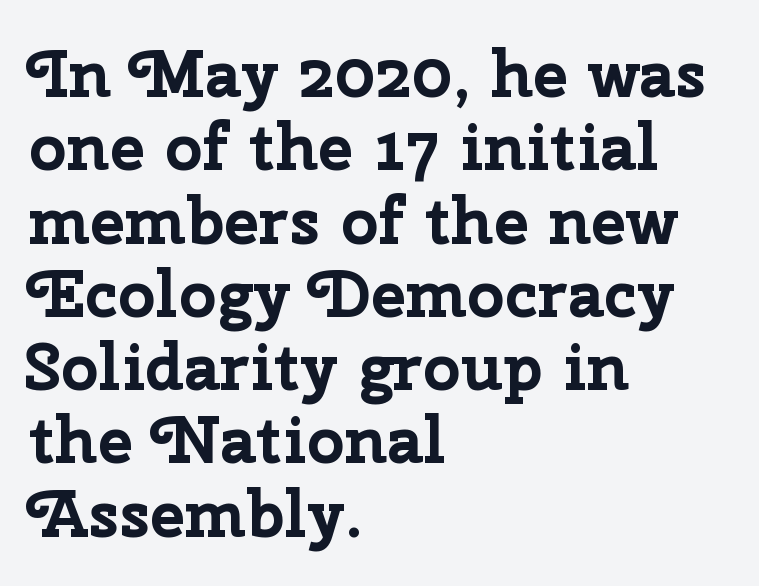
Is this a fixed-width face? No — the glyphs have proportional, varying widths. Horizontally, the lines are justified to the leading edge only. The strokes are fattened all the way to bold. The line texture is even and compact thanks to regular tracking.
